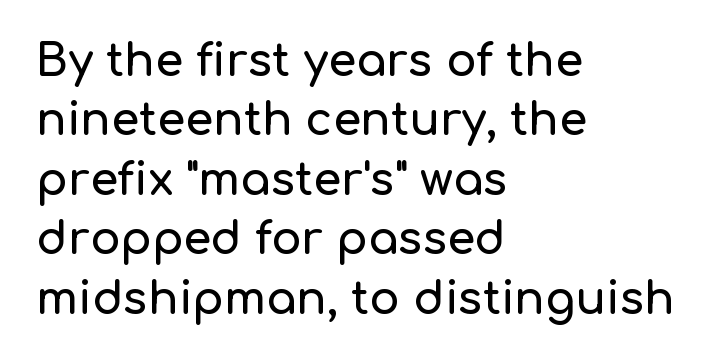
Q: Is the text italic (slanted)? A: No, it is upright.
Q: Is the typeface a serif or a sans-serif typeface? A: Sans-serif.
Q: Is the text underlined? A: No.
Q: How is the paragraph aligned? A: Left-aligned.
Q: Is the spacing between letters normal or unusually wide? A: Normal.
Q: Is the spacing between lines tight, normal or loose? A: Normal.
Q: Width (condensed, normal, or wide)? A: Normal.
Q: Stroke contrast? A: Low.
Q: x-height? A: Medium.
Q: Monospaced? A: No.
